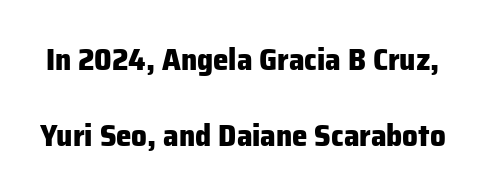
The image shows 31 px heavy sans-serif type, upright; set loose line spacing (2.46x), normal letter spacing, not underlined; low stroke contrast and a medium x-height.
